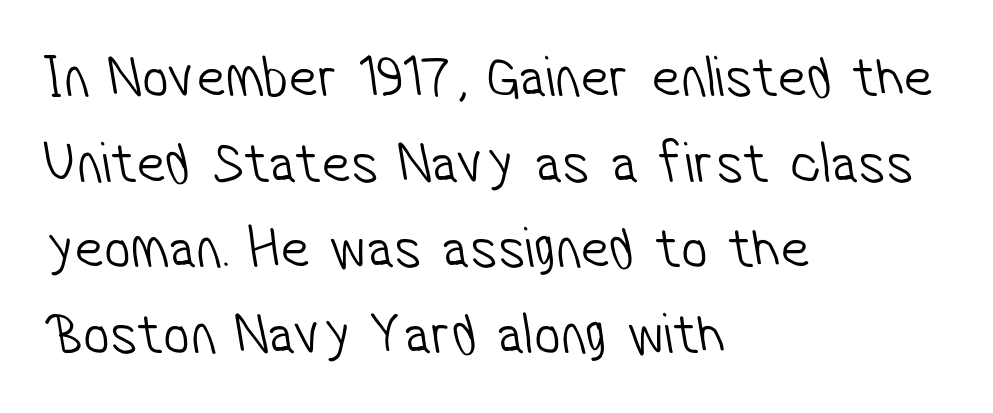
The image shows 59 px light, condensed sans-serif type; set left-aligned, normal line spacing (1.45x), normal letter spacing, not underlined; low stroke contrast and a medium x-height.
